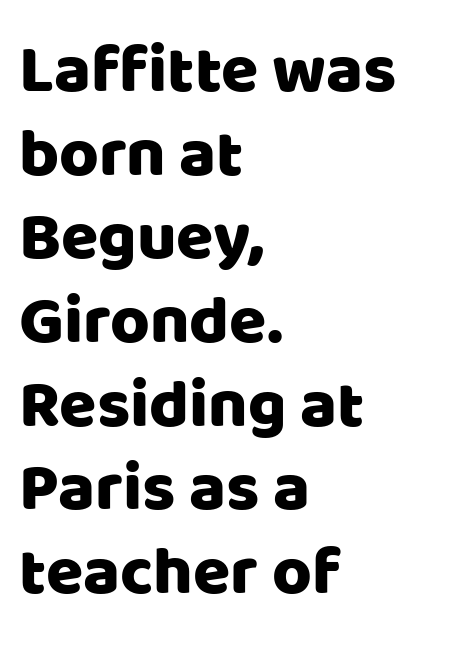
Q: Is the text italic (slanted)? A: No, it is upright.
Q: Is the typeface a serif or a sans-serif typeface? A: Sans-serif.
Q: Is the text underlined? A: No.
Q: How is the paragraph aligned? A: Left-aligned.
Q: Is the spacing between letters normal or unusually wide? A: Normal.
Q: Width (condensed, normal, or wide)? A: Normal.
Q: Stroke contrast? A: Low.
Q: x-height? A: Large.
Q: Monospaced? A: No.
